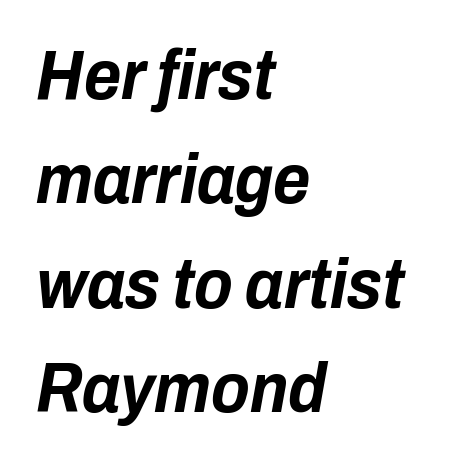
Q: Is the text bold? A: Yes.
Q: Is the text italic (slanted)? A: Yes, it leans right by about 10 degrees.
Q: Is the text underlined? A: No.
Q: How is the paragraph aligned? A: Left-aligned.
Q: Is the spacing between letters normal or unusually wide? A: Normal.
Q: Is the spacing between lines tight, normal or loose? A: Normal.
Q: Width (condensed, normal, or wide)? A: Condensed.
Q: Stroke contrast? A: Low.
Q: x-height? A: Medium.
Q: Monospaced? A: No.
